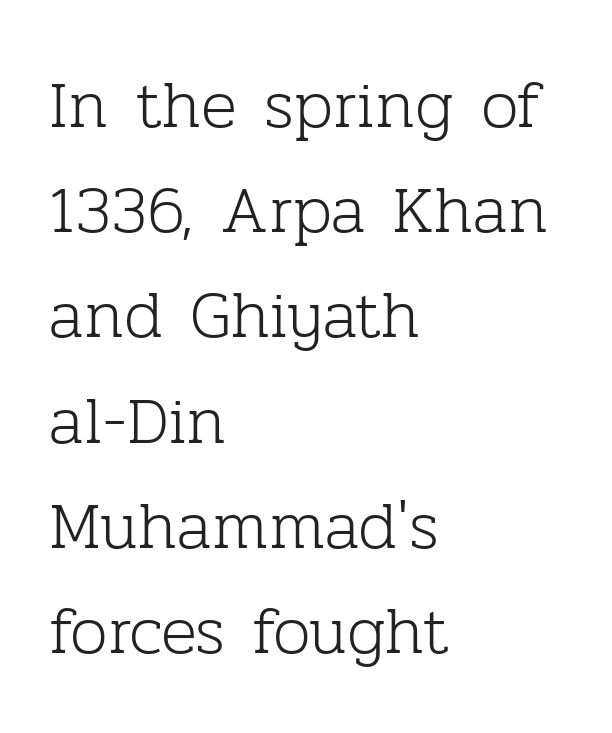
Q: Is the text bold? A: No.
Q: Is the text italic (slanted)? A: No, it is upright.
Q: Is the typeface a serif or a sans-serif typeface? A: Serif.
Q: Is the text underlined? A: No.
Q: How is the paragraph aligned? A: Left-aligned.
Q: Is the spacing between letters normal or unusually wide? A: Normal.
Q: Is the spacing between lines tight, normal or loose? A: Normal.
Q: Width (condensed, normal, or wide)? A: Normal.
Q: Stroke contrast? A: Low.
Q: x-height? A: Medium.
Q: Monospaced? A: No.
